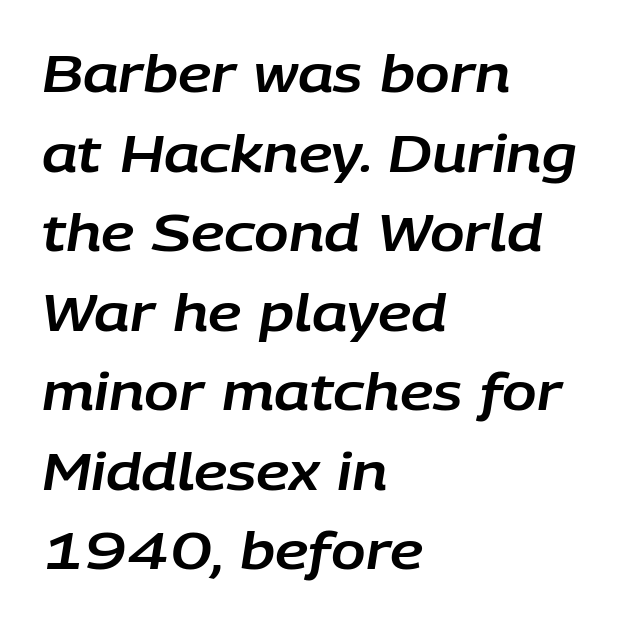
The image shows 51 px text type, italic (leaning right); set left-aligned, normal line spacing (1.56x), normal letter spacing, not underlined; low stroke contrast and a large x-height.
